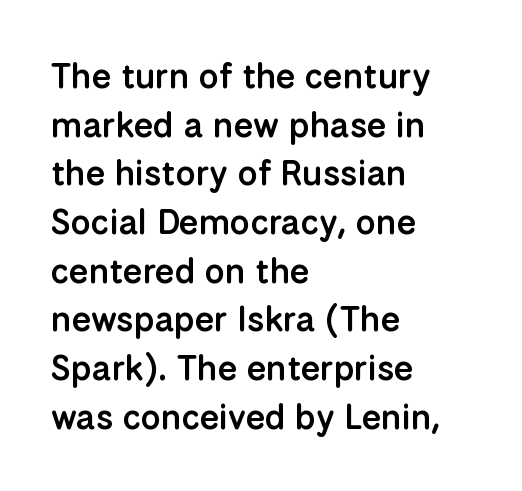
The image shows 35 px semibold sans-serif type, upright; set left-aligned, normal line spacing (1.39x), normal letter spacing, not underlined; low stroke contrast and a medium x-height.
